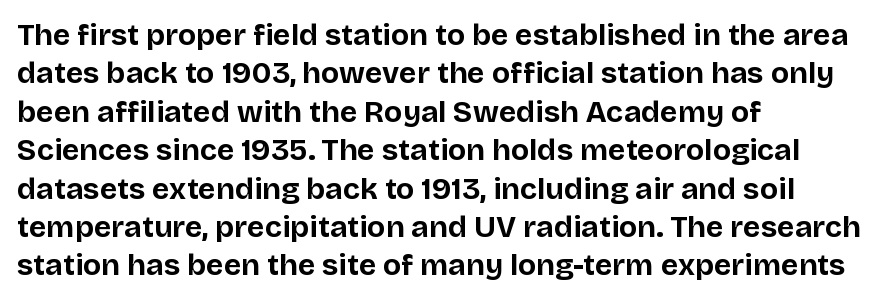
Q: Is the text bold? A: Yes.
Q: Is the text italic (slanted)? A: No, it is upright.
Q: Is the typeface a serif or a sans-serif typeface? A: Sans-serif.
Q: Is the text underlined? A: No.
Q: How is the paragraph aligned? A: Left-aligned.
Q: Is the spacing between letters normal or unusually wide? A: Normal.
Q: Is the spacing between lines tight, normal or loose? A: Normal.
Q: Width (condensed, normal, or wide)? A: Normal.
Q: Stroke contrast? A: Low.
Q: x-height? A: Large.
Q: Monospaced? A: No.
